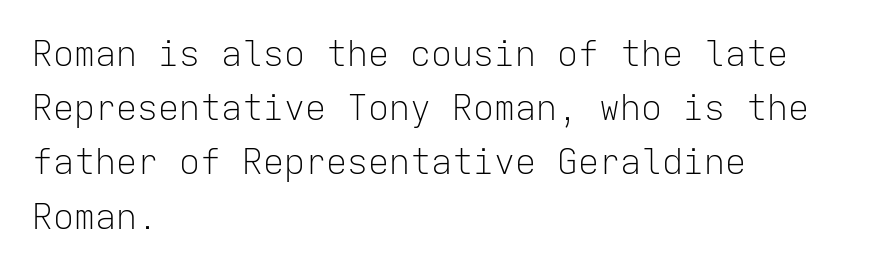
The image shows 35 px light sans-serif type, upright, monospaced; set left-aligned, normal line spacing (1.55x), normal letter spacing, not underlined; low stroke contrast and a medium x-height.
